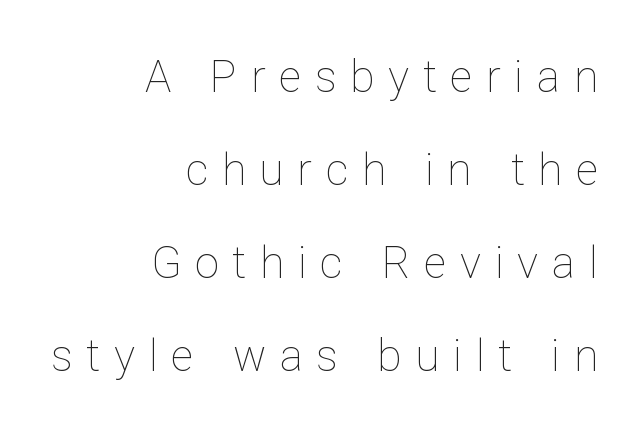
Q: Is the text bold? A: No.
Q: Is the text italic (slanted)? A: No, it is upright.
Q: Is the text underlined? A: No.
Q: How is the paragraph aligned? A: Right-aligned.
Q: Is the spacing between letters normal or unusually wide? A: Unusually wide.
Q: Is the spacing between lines tight, normal or loose? A: Loose.
Q: Width (condensed, normal, or wide)? A: Normal.
Q: Stroke contrast? A: Low.
Q: x-height? A: Medium.
Q: Monospaced? A: No.
